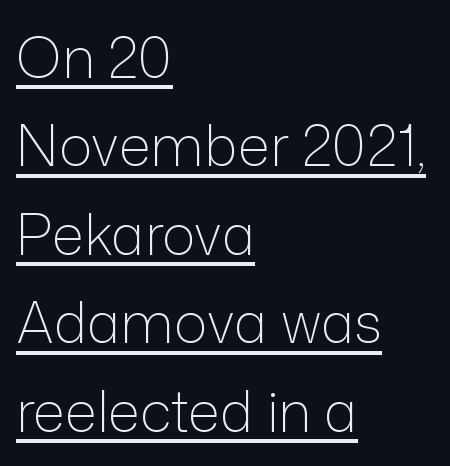
Q: Is the text bold? A: No.
Q: Is the text italic (slanted)? A: No, it is upright.
Q: Is the typeface a serif or a sans-serif typeface? A: Sans-serif.
Q: Is the text underlined? A: Yes.
Q: How is the paragraph aligned? A: Left-aligned.
Q: Is the spacing between letters normal or unusually wide? A: Normal.
Q: Is the spacing between lines tight, normal or loose? A: Normal.
Q: Width (condensed, normal, or wide)? A: Normal.
Q: Stroke contrast? A: Low.
Q: x-height? A: Medium.
Q: Monospaced? A: No.
